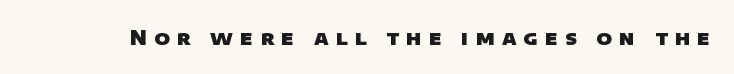
Q: Is the text bold? A: Yes.
Q: Is the text underlined? A: No.
Q: Is the spacing between letters normal or unusually wide? A: Unusually wide.
